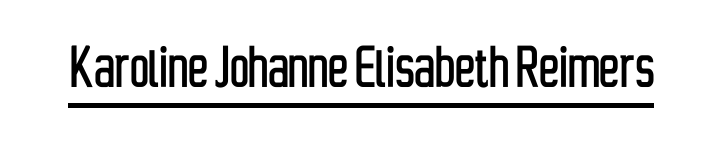
{"serif": "no", "italic": "no", "width": "condensed", "stroke_contrast": "low", "x_height": "medium", "monospaced": "no", "underline": "yes", "letter_spacing": "normal", "letter_spacing_em": 0.0, "glyph_px": 67}
